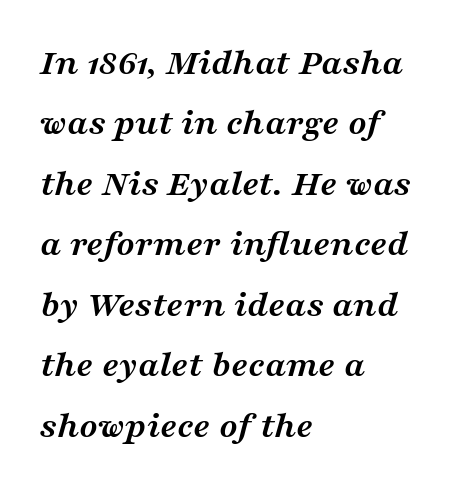
{"serif": "yes", "italic": "yes", "lean": "right", "slant_degrees": 16, "bold": "yes", "weight": "semibold", "width": "wide", "stroke_contrast": "medium", "x_height": "medium", "monospaced": "no", "underline": "no", "align": "left", "line_spacing": "normal", "line_spacing_ratio": 1.59, "letter_spacing": "normal", "letter_spacing_em": 0.0, "glyph_px": 38}
